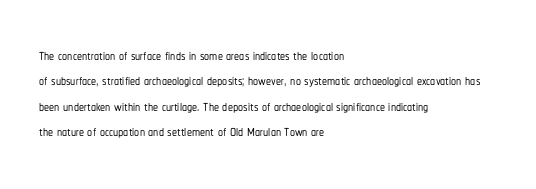
Q: Is the text italic (slanted)? A: No, it is upright.
Q: Is the text underlined? A: No.
Q: How is the paragraph aligned? A: Left-aligned.
Q: Is the spacing between letters normal or unusually wide? A: Normal.
Q: Is the spacing between lines tight, normal or loose? A: Normal.
